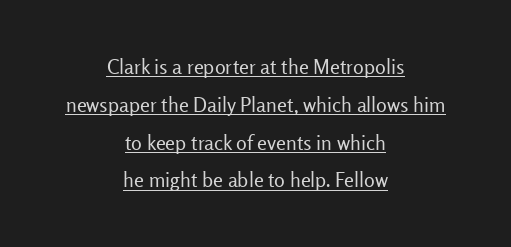
The image shows 20 px text type, upright; set centered, line spacing 1.89x, normal letter spacing, underlined.
